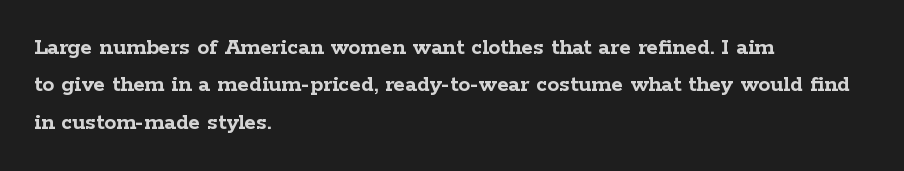
{"italic": "no", "bold": "yes", "underline": "no", "align": "left", "line_spacing": "normal", "line_spacing_ratio": 1.56, "letter_spacing": "normal", "letter_spacing_em": 0.0, "glyph_px": 24}
